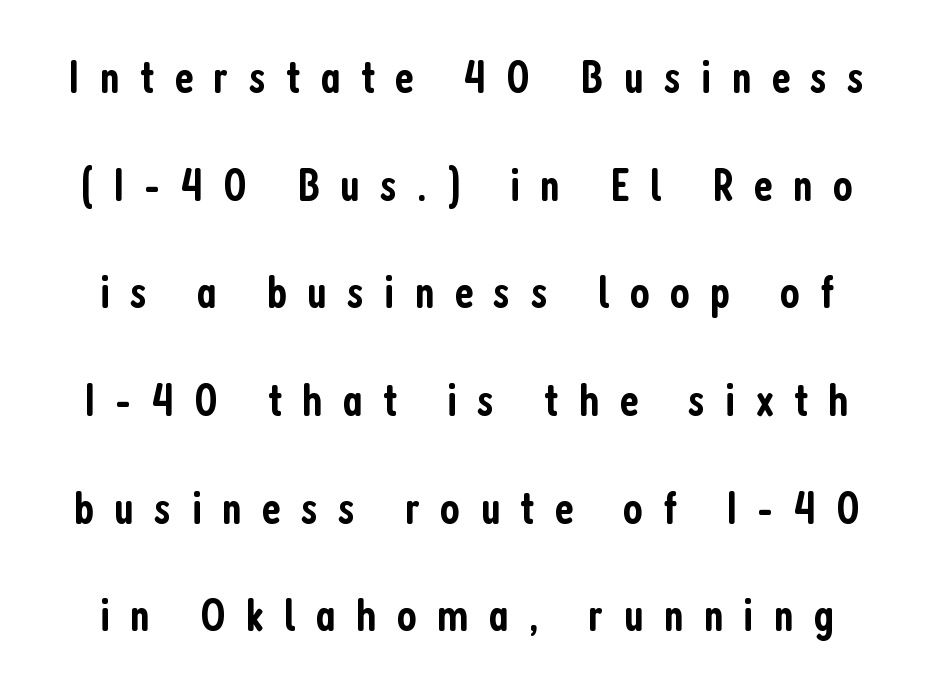
{"serif": "no", "italic": "no", "bold": "semi", "weight": "semibold", "width": "condensed", "stroke_contrast": "low", "x_height": "medium", "monospaced": "no", "underline": "no", "line_spacing": "loose", "line_spacing_ratio": 2.29, "letter_spacing": "wide", "letter_spacing_em": 0.43, "glyph_px": 47}
